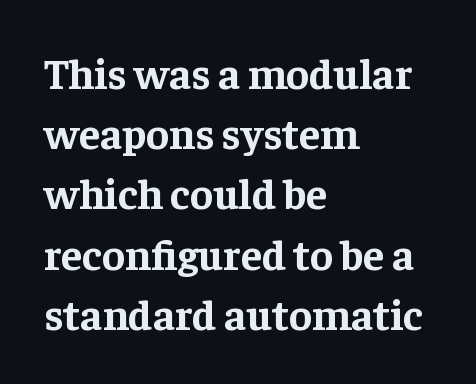
Does the copy run flush right? No — it runs flush left. Nobody drew a line under any word here. Serif or sans? Serif — the stroke terminals have little feet. Compared with typical body copy, the letter spacing here is the same.
